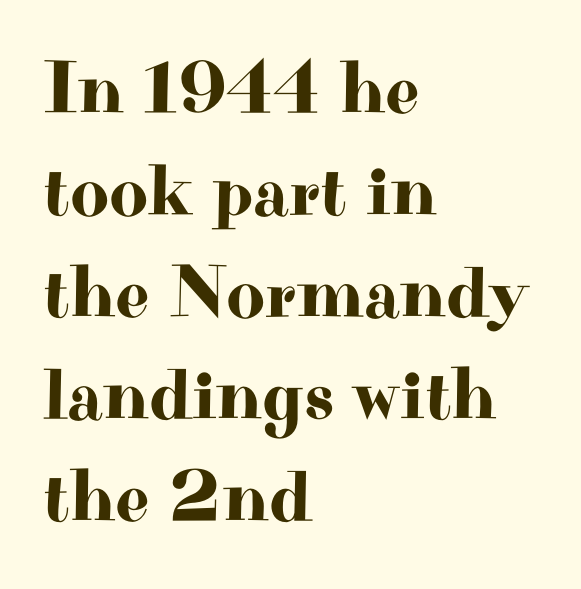
The passage shown has conventional tracking throughout. These lines were composed using upright roman letters. These lines are rendered in a variable-pitch font. Left-aligned paragraph, ragged on the right. The text was rendered using a seriffed face with decorative stroke endings. Rule under the text: the space is simply empty.
